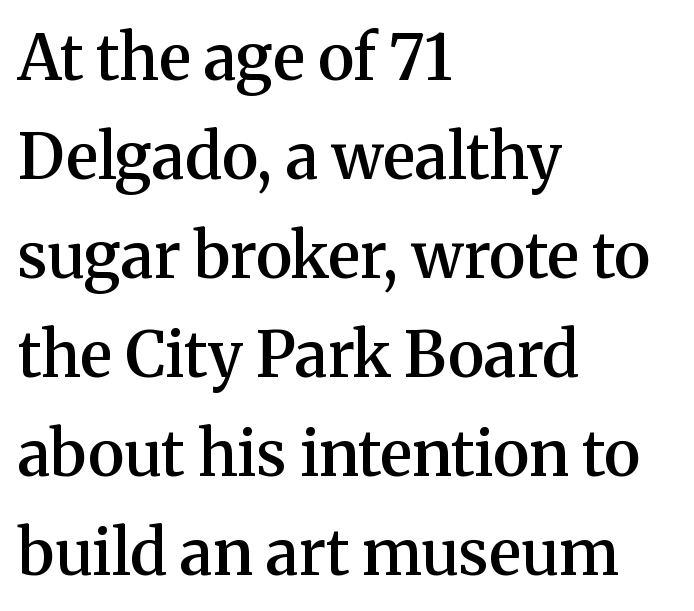
{"serif": "yes", "italic": "no", "bold": "semi", "weight": "semibold", "width": "normal", "stroke_contrast": "medium", "x_height": "medium", "monospaced": "no", "underline": "no", "align": "left", "line_spacing": "normal", "line_spacing_ratio": 1.57, "letter_spacing": "normal", "letter_spacing_em": 0.0, "glyph_px": 63}
